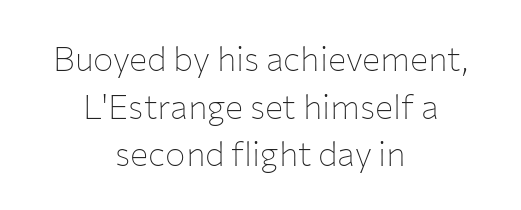
The image shows 34 px thin sans-serif type, upright; set centered, normal line spacing (1.4x), normal letter spacing, not underlined; low stroke contrast and a medium x-height.
